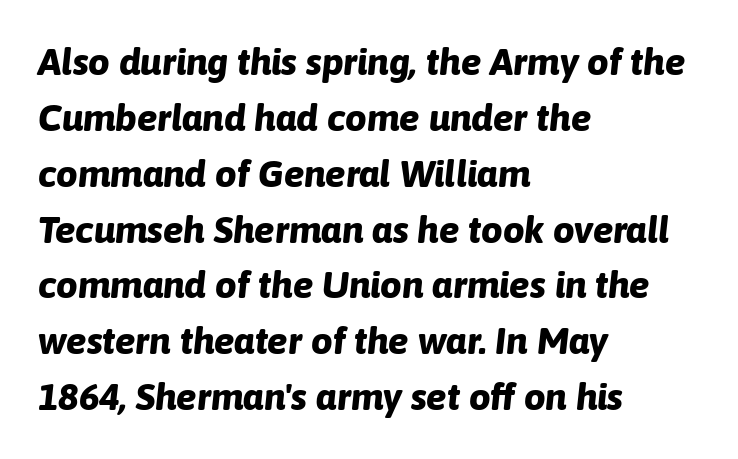
{"italic": "yes", "lean": "right", "slant_degrees": 6, "bold": "yes", "weight": "bold", "width": "normal", "stroke_contrast": "low", "x_height": "medium", "monospaced": "no", "underline": "no", "align": "left", "line_spacing": "normal", "line_spacing_ratio": 1.47, "letter_spacing": "normal", "letter_spacing_em": 0.0, "glyph_px": 38}
